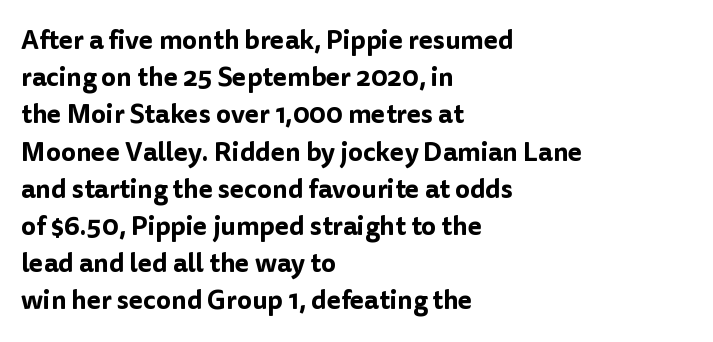
The passage is arranged the way most books set body copy — flush left. No extra tracking has been applied to these lines. You can tell it's not italic because the verticals are truly vertical. The leading is moderate, giving the passage an even texture. The specimen omits any rule beneath the text block's lines.
